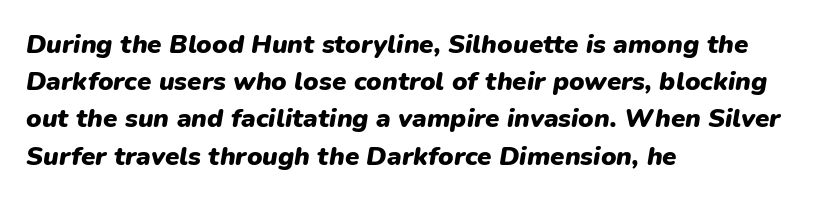
{"italic": "yes", "lean": "right", "slant_degrees": 9, "bold": "yes", "underline": "no", "align": "left", "line_spacing": "normal", "line_spacing_ratio": 1.43, "letter_spacing": "normal", "letter_spacing_em": 0.0, "glyph_px": 26}
